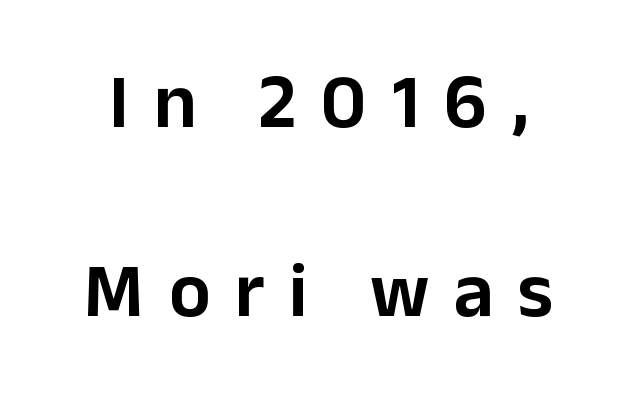
Just letters on the line, the space beneath them empty. These lines stack symmetrically, like a column narrowing and widening about its center. A sans-serif font was chosen for this passage. The gaps between neighbouring characters are conspicuously large. You could not count columns in this text — the font is proportionally spaced. The lettering stays uniformly vertical, giving the passage a roman look.
